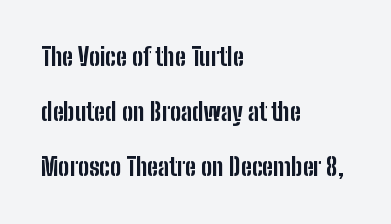
{"italic": "no", "bold": "yes", "underline": "no", "align": "left", "line_spacing": "loose", "line_spacing_ratio": 2.21, "letter_spacing": "normal", "letter_spacing_em": 0.0, "glyph_px": 25}
